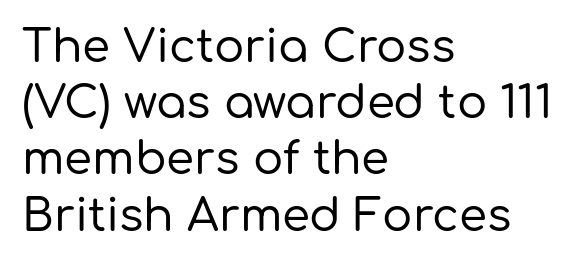
Q: Is the text italic (slanted)? A: No, it is upright.
Q: Is the typeface a serif or a sans-serif typeface? A: Sans-serif.
Q: Is the text underlined? A: No.
Q: How is the paragraph aligned? A: Left-aligned.
Q: Is the spacing between letters normal or unusually wide? A: Normal.
Q: Is the spacing between lines tight, normal or loose? A: Normal.
Q: Width (condensed, normal, or wide)? A: Normal.
Q: Stroke contrast? A: Low.
Q: x-height? A: Medium.
Q: Monospaced? A: No.
